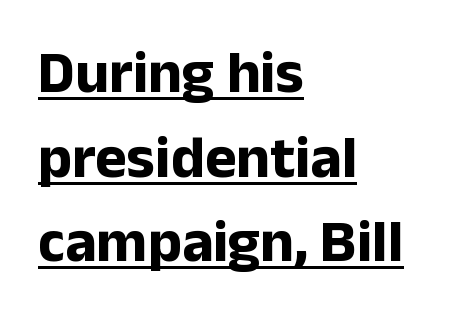
The image shows 60 px bold sans-serif type, upright; set left-aligned, normal line spacing (1.41x), normal letter spacing, underlined; low stroke contrast and a medium x-height.
